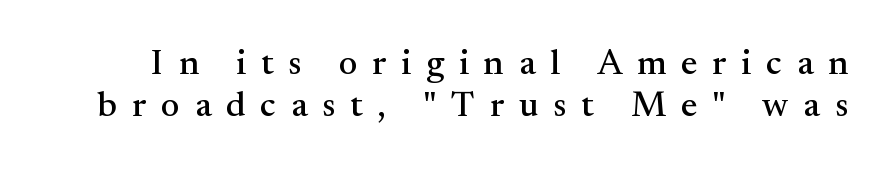
The image shows 36 px serif type, upright; set line spacing 1.16x, unusually wide letter spacing (+0.41 em), not underlined; medium stroke contrast and a small x-height.
